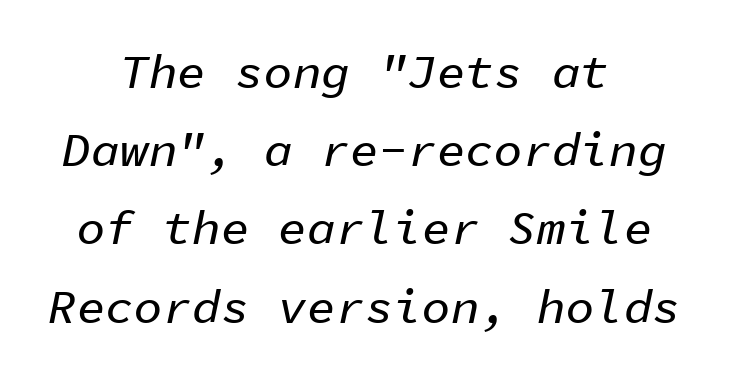
The image shows 48 px text type, italic (leaning right), monospaced; set centered, normal line spacing (1.63x), normal letter spacing, not underlined; low stroke contrast and a medium x-height.
